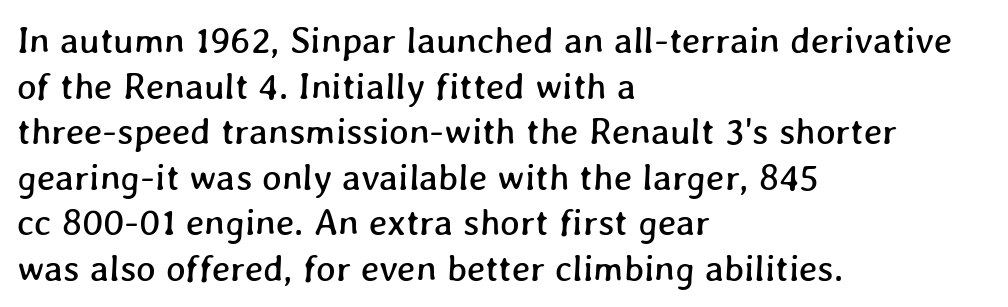
Q: Is the text underlined? A: No.
Q: How is the paragraph aligned? A: Left-aligned.
Q: Is the spacing between letters normal or unusually wide? A: Normal.
Q: Width (condensed, normal, or wide)? A: Normal.
Q: Stroke contrast? A: Low.
Q: x-height? A: Medium.
Q: Monospaced? A: No.
